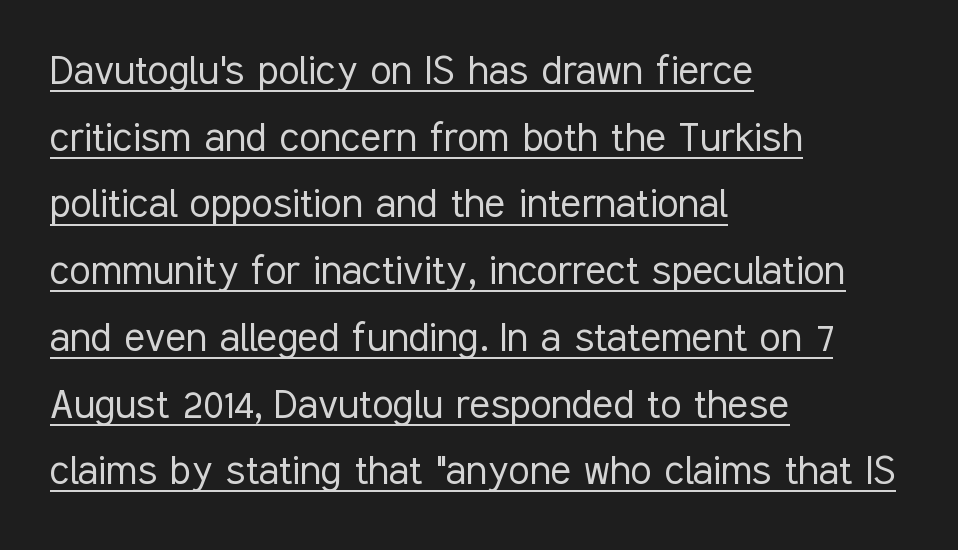
Horizontal alignment here is leftward, the default for most running prose. The string is rendered with underlining switched on. The passage shown is typed in a proportional face where columns would drift. Counters stay open thanks to moderate or lighter strokes.
